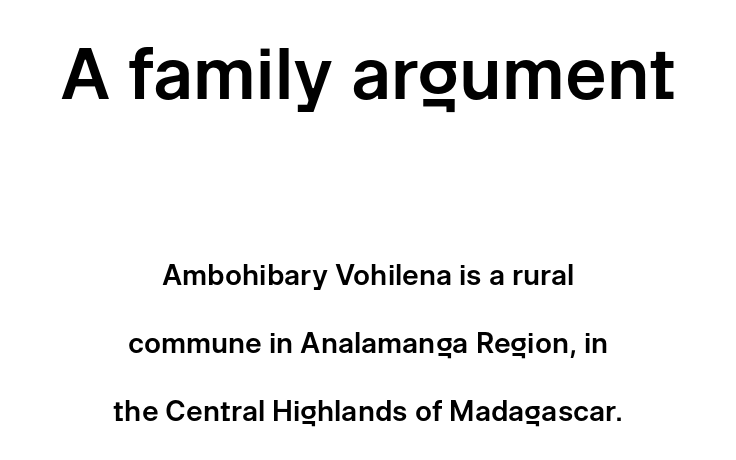
Q: Is the text italic (slanted)? A: No, it is upright.
Q: Is the typeface a serif or a sans-serif typeface? A: Sans-serif.
Q: Is the text underlined? A: No.
Q: How is the paragraph aligned? A: Centered.
Q: Is the spacing between letters normal or unusually wide? A: Normal.
Q: Is the spacing between lines tight, normal or loose? A: Loose.
Q: Which block of text is set in a larger size, the first (top) or the second (bottom)? A: The first (top) one.
Q: Width (condensed, normal, or wide)? A: Normal.
Q: Stroke contrast? A: Low.
Q: x-height? A: Medium.
Q: Monospaced? A: No.
